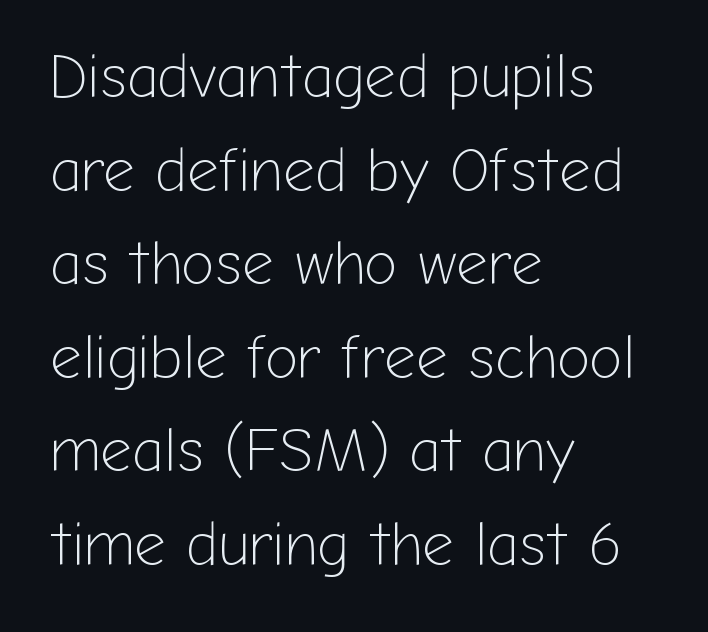
The image shows 62 px light sans-serif type, upright; set left-aligned, normal line spacing (1.51x), normal letter spacing, not underlined; low stroke contrast and a medium x-height.
